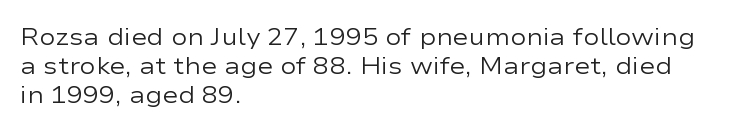
Horizontal alignment here is leftward, the default for most running prose. Is the stroke heavy? The answer is a plain regular-or-lighter. Posture: upright roman. The baseline area is clear. Between one letter and the next there's only the usual sliver of space.
